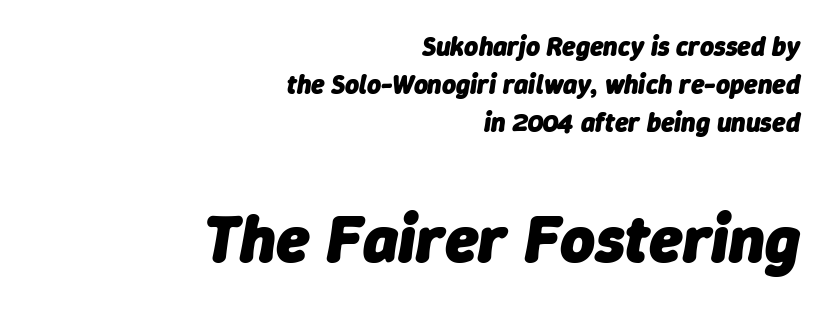
{"italic": "yes", "lean": "right", "slant_degrees": 9, "bold": "yes", "weight": "heavy", "width": "normal", "stroke_contrast": "low", "x_height": "medium", "monospaced": "no", "underline": "no", "align": "right", "line_spacing": "normal", "line_spacing_ratio": 1.4, "letter_spacing": "normal", "letter_spacing_em": 0.0, "larger_block": "second", "size_ratio": 2.48, "glyph_px": 67}
